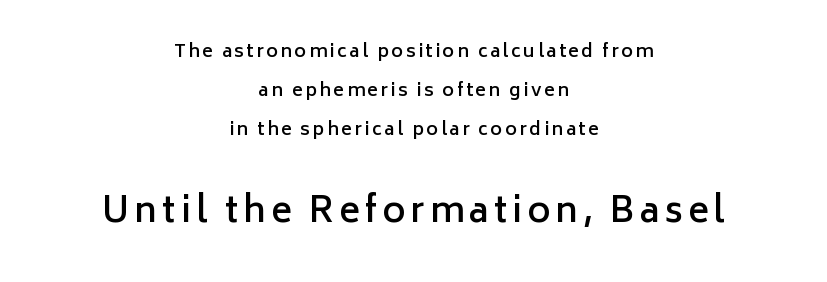
In terms of leading, this rendering errs on the spacious side. Look at the stroke-to-counter ratio: somewhat heavy, a semibold. Neither beginnings nor endings align; midpoints do. Nope, not italic — everything's standing straight. Does the bottom block carry the larger type? Yes, it does.
